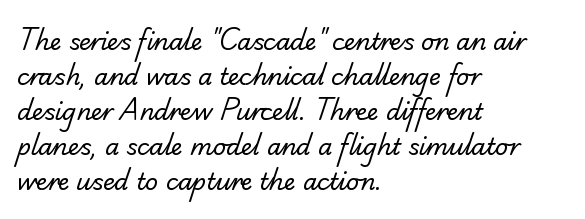
Summary of weight: not heavy and not bold. Leading: standard. The passage shown is not underscored anywhere. Each word holds together tightly as a unit, with standard inter-letter gaps. The lines are quadded left.
